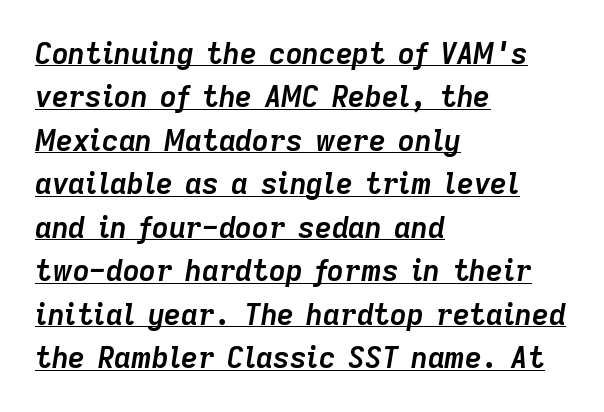
{"italic": "yes", "lean": "right", "slant_degrees": 9, "bold": "yes", "weight": "semibold", "width": "normal", "stroke_contrast": "low", "x_height": "medium", "monospaced": "no", "underline": "yes", "align": "left", "line_spacing": "normal", "line_spacing_ratio": 1.5, "letter_spacing": "normal", "letter_spacing_em": 0.0, "glyph_px": 29}
